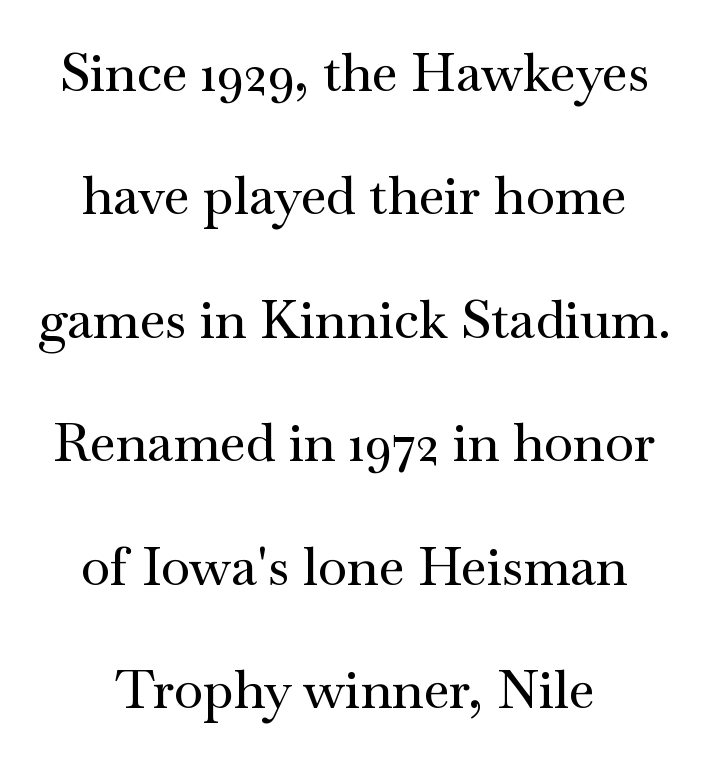
Italic? Not at all — the glyphs are vertical. The type family on display is of the serif kind. Check the space under the baseline: it is left empty. A typesetter would call this leading open, well beyond the default.
